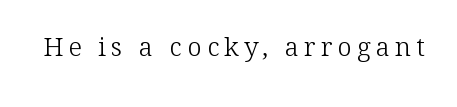
The image shows 26 px text type, upright; set unusually wide letter spacing (+0.2 em), not underlined.
